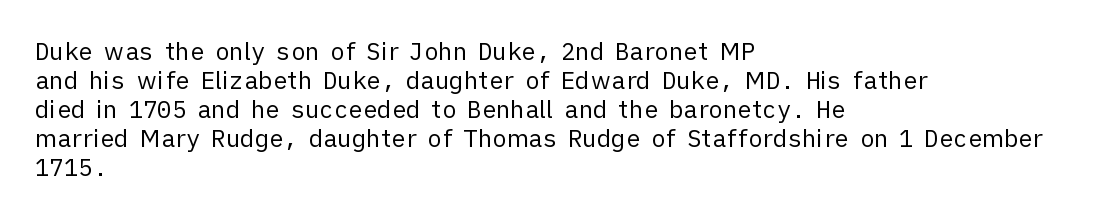
{"italic": "no", "bold": "no", "underline": "no", "align": "left", "line_spacing_ratio": 1.21, "letter_spacing": "normal", "letter_spacing_em": 0.0, "glyph_px": 24}
